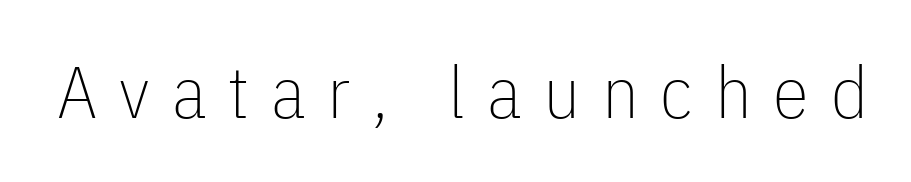
The image shows 73 px thin, condensed sans-serif type, upright; set unusually wide letter spacing (+0.3 em), not underlined; low stroke contrast and a medium x-height.
